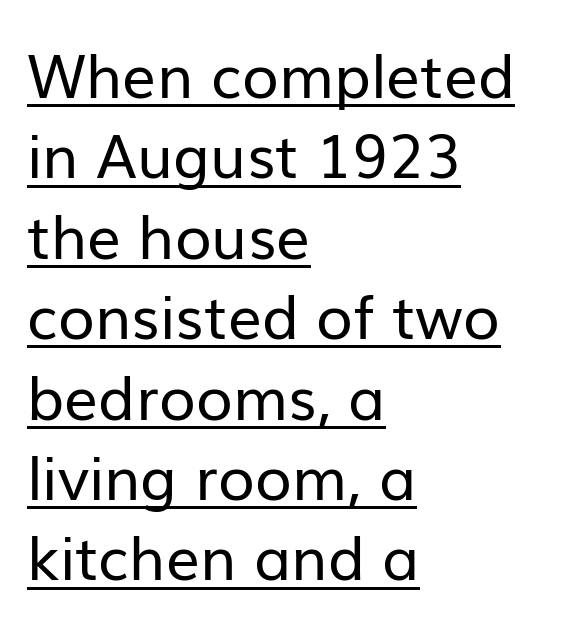
Q: Is the text bold? A: No.
Q: Is the text italic (slanted)? A: No, it is upright.
Q: Is the typeface a serif or a sans-serif typeface? A: Sans-serif.
Q: Is the text underlined? A: Yes.
Q: How is the paragraph aligned? A: Left-aligned.
Q: Is the spacing between letters normal or unusually wide? A: Normal.
Q: Is the spacing between lines tight, normal or loose? A: Normal.
Q: Width (condensed, normal, or wide)? A: Normal.
Q: Stroke contrast? A: Low.
Q: x-height? A: Medium.
Q: Monospaced? A: No.
